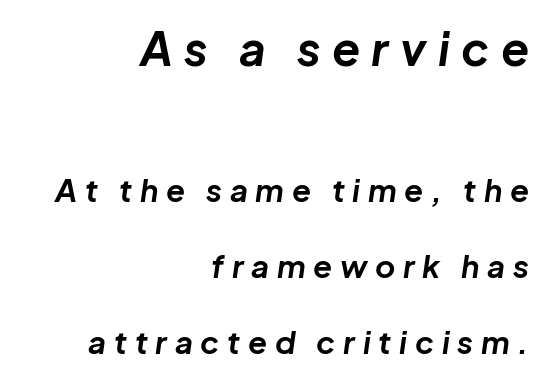
Is this a fixed-width face? No — the glyphs have proportional, varying widths. Just letters on the line, the space beneath them empty. Every letter is thick-stroked: bold, no question. The type is letterspaced generously, with wide tracking. Airy leading. Is the block centered? No — it sits flush against the right margin.
